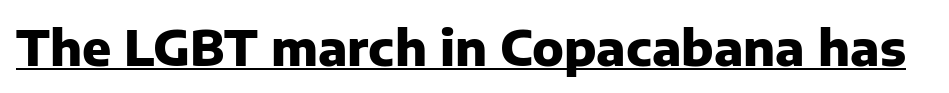
Glance below the letters and you will spot a drawn line. Observe the absence of serifs on each vertical stroke in this sample. A full-strength bold gives these letters their thick strokes. The passage shown is typed in a proportional face where columns would drift. The letters stand straight up with perfectly vertical stems.
